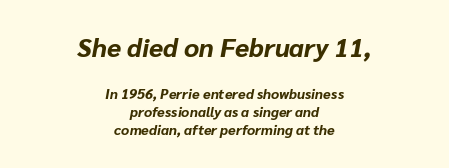
{"italic": "yes", "lean": "right", "slant_degrees": 10, "bold": "yes", "underline": "no", "align": "center", "line_spacing": "normal", "line_spacing_ratio": 1.3, "letter_spacing": "normal", "letter_spacing_em": 0.0, "larger_block": "first", "size_ratio": 1.86, "glyph_px": 26}
